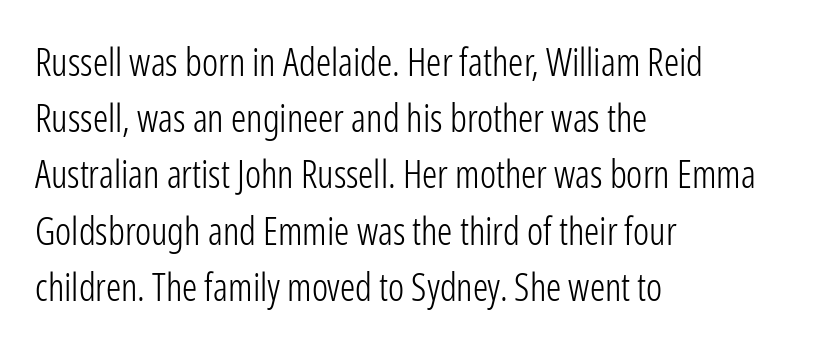
Q: Is the text bold? A: No.
Q: Is the text italic (slanted)? A: No, it is upright.
Q: Is the typeface a serif or a sans-serif typeface? A: Sans-serif.
Q: Is the text underlined? A: No.
Q: How is the paragraph aligned? A: Left-aligned.
Q: Is the spacing between letters normal or unusually wide? A: Normal.
Q: Is the spacing between lines tight, normal or loose? A: Normal.
Q: Width (condensed, normal, or wide)? A: Condensed.
Q: Stroke contrast? A: Low.
Q: x-height? A: Medium.
Q: Monospaced? A: No.
